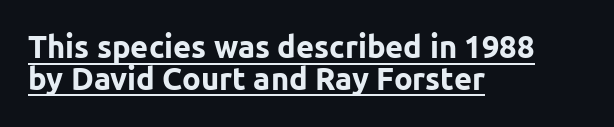
{"serif": "no", "italic": "no", "bold": "yes", "weight": "bold", "width": "normal", "stroke_contrast": "low", "x_height": "medium", "monospaced": "no", "underline": "yes", "align": "left", "line_spacing": "tight", "line_spacing_ratio": 1.02, "letter_spacing": "normal", "letter_spacing_em": 0.0, "glyph_px": 31}
